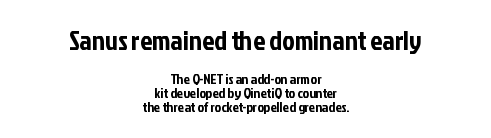
{"italic": "no", "underline": "no", "align": "center", "line_spacing": "tight", "line_spacing_ratio": 0.99, "letter_spacing": "normal", "letter_spacing_em": 0.0, "larger_block": "first", "size_ratio": 1.93, "glyph_px": 27}
